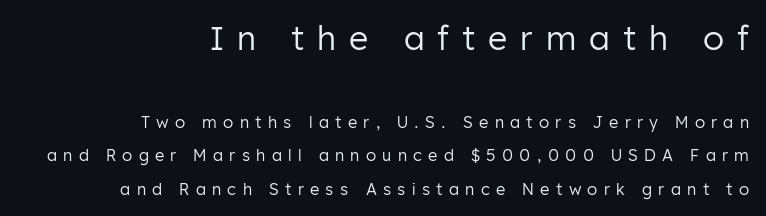
The image shows 33 px regular-weight sans-serif type, upright; set right-aligned, loose line spacing (2.08x), unusually wide letter spacing (+0.39 em), not underlined; the first (top) block is 2.06x larger; low stroke contrast and a medium x-height.
